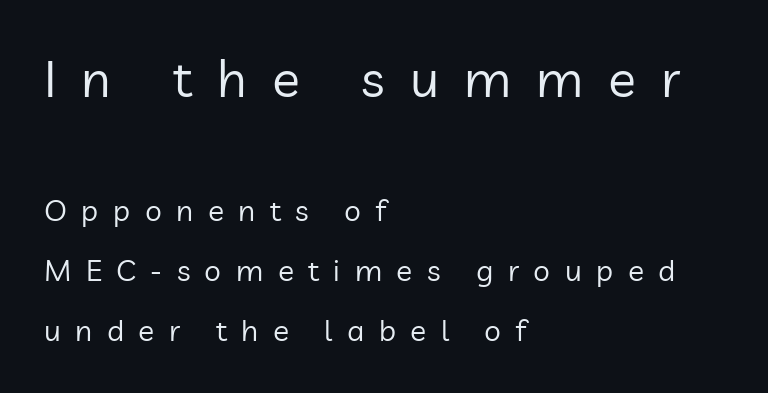
Observe the wide spacing: letters keep a clear distance from each other. Note the varied advance widths — an 'i' is clearly narrower than an 'm'. Posture: straight, roman, zero tilt. Stem width sits at or under what a default text font uses.
